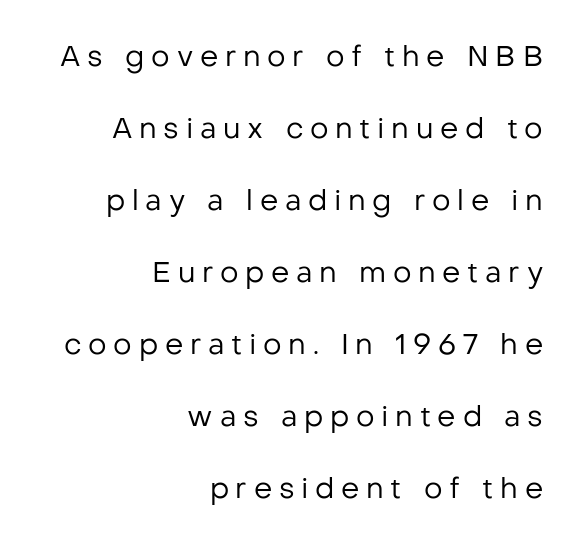
The image shows 29 px regular-weight sans-serif type, upright; set right-aligned, loose line spacing (2.48x), unusually wide letter spacing (+0.23 em), not underlined; low stroke contrast and a medium x-height.
